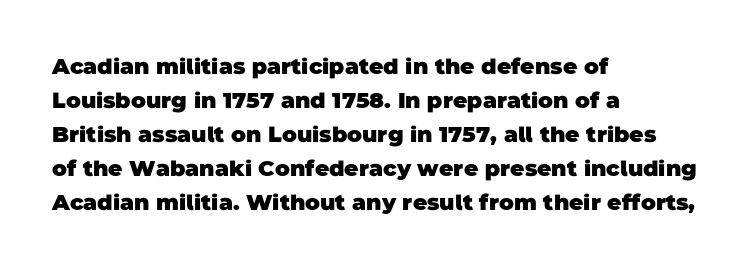
{"bold": "yes", "underline": "no", "align": "left", "line_spacing": "normal", "line_spacing_ratio": 1.54, "letter_spacing": "normal", "letter_spacing_em": 0.0, "glyph_px": 22}
